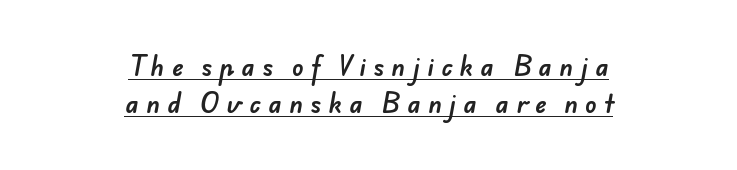
Alignment: centered. The gaps between neighbouring characters are conspicuously large. The rendered words wear a rule along their underside. The space between consecutive lines is moderate.
